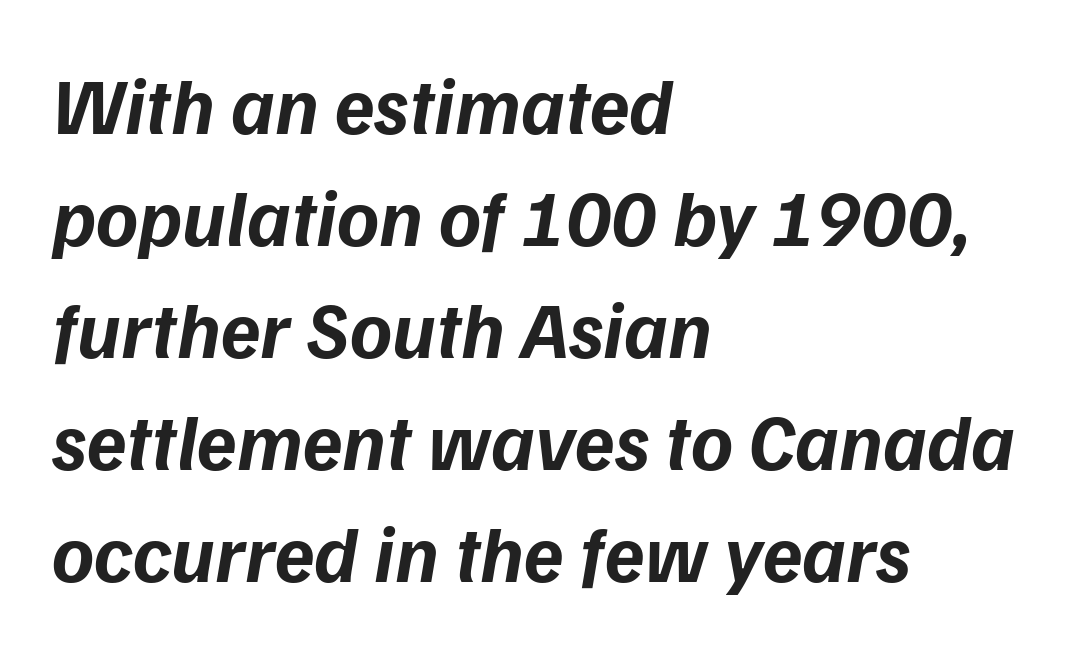
This rendering uses left alignment, leaving the right contour irregular. Leading matches the norm, producing a regular column. These lines carry a lot of weight — the face is fully bold. Standard letterfit; no display-style spreading of the glyphs. The glyphs are unaccompanied by any horizontal stroke below them. There's an unmistakable incline to the writing here.
